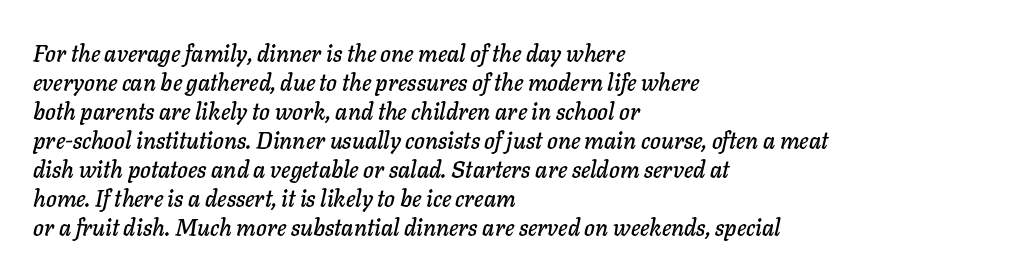
{"italic": "yes", "lean": "right", "slant_degrees": 11, "underline": "no", "align": "left", "line_spacing": "normal", "line_spacing_ratio": 1.26, "letter_spacing": "normal", "letter_spacing_em": 0.0, "glyph_px": 23}
